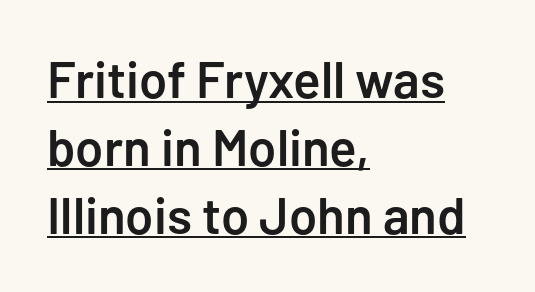
{"serif": "no", "italic": "no", "bold": "semi", "weight": "semibold", "width": "normal", "stroke_contrast": "low", "x_height": "medium", "monospaced": "no", "underline": "yes", "align": "left", "line_spacing": "normal", "line_spacing_ratio": 1.33, "letter_spacing": "normal", "letter_spacing_em": 0.0, "glyph_px": 51}
